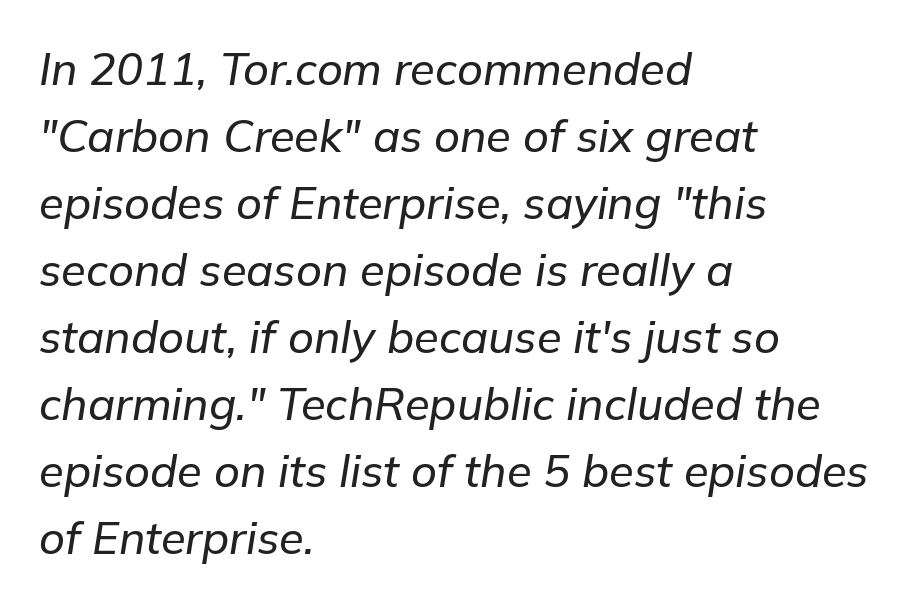
Nobody drew a line under any word here. Reading down the block, your eye returns to a fixed left position each line. The line-height multiplier appears to be the usual default. You could not count columns in this text — the font is proportionally spaced. No extra tracking has been applied to these lines.
